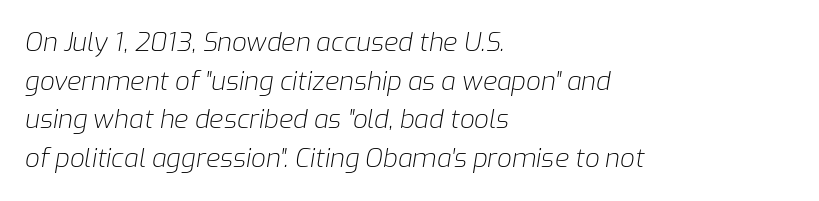
Q: Is the text bold? A: No.
Q: Is the text italic (slanted)? A: Yes, it leans right by about 9 degrees.
Q: Is the text underlined? A: No.
Q: How is the paragraph aligned? A: Left-aligned.
Q: Is the spacing between letters normal or unusually wide? A: Normal.
Q: Is the spacing between lines tight, normal or loose? A: Normal.
